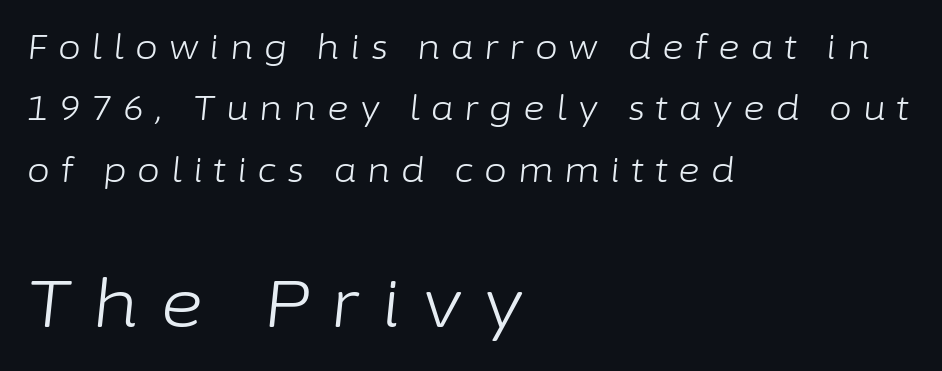
{"italic": "yes", "lean": "right", "slant_degrees": 6, "bold": "no", "weight": "light", "width": "normal", "stroke_contrast": "low", "x_height": "medium", "monospaced": "no", "underline": "no", "align": "left", "line_spacing_ratio": 1.86, "letter_spacing": "wide", "letter_spacing_em": 0.33, "larger_block": "second", "size_ratio": 2.0, "glyph_px": 66}
